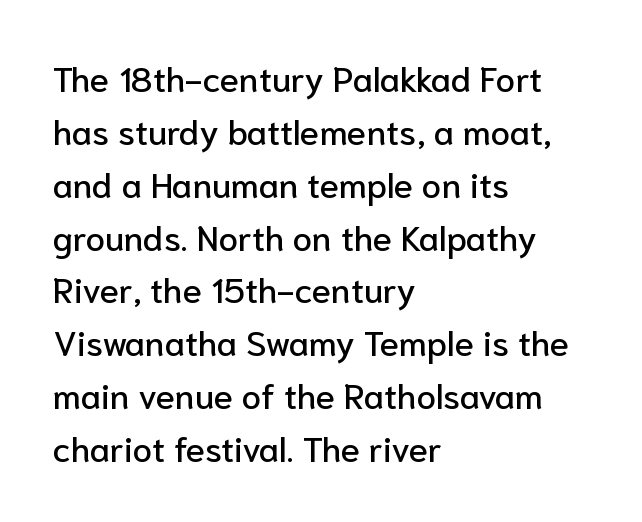
The image shows 35 px sans-serif type, upright; set left-aligned, normal line spacing (1.51x), normal letter spacing, not underlined; low stroke contrast and a medium x-height.
